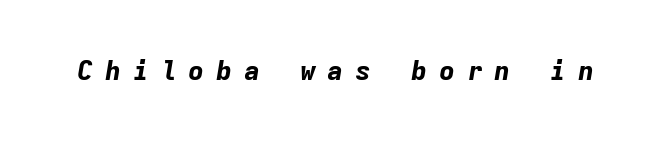
The letters are slanted; this is an italic face. The specimen omits any rule beneath the text block's lines. Honestly, the letter spacing is so wide it's the main thing you notice. The rendering uses a bold face; every stroke is thick and dark.
